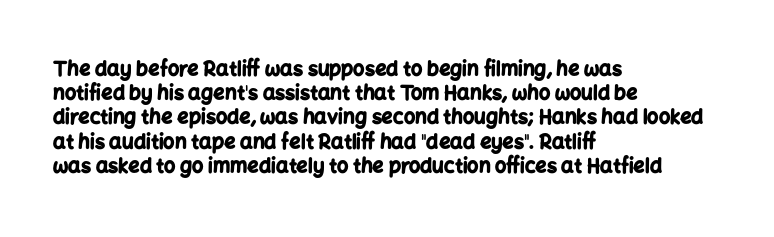
Q: Is the text bold? A: Yes.
Q: Is the text italic (slanted)? A: No, it is upright.
Q: Is the text underlined? A: No.
Q: How is the paragraph aligned? A: Left-aligned.
Q: Is the spacing between letters normal or unusually wide? A: Normal.
